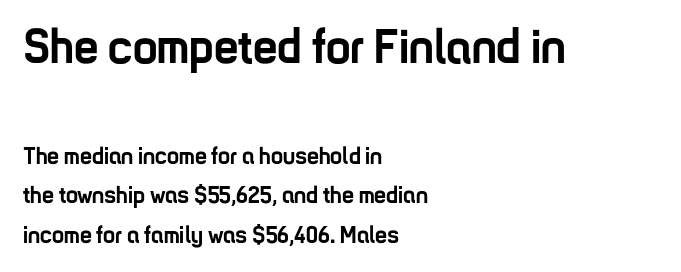
{"serif": "no", "italic": "no", "bold": "yes", "weight": "semibold", "width": "condensed", "stroke_contrast": "low", "x_height": "medium", "monospaced": "no", "underline": "no", "align": "left", "line_spacing": "normal", "line_spacing_ratio": 1.66, "letter_spacing": "normal", "letter_spacing_em": 0.0, "larger_block": "first", "size_ratio": 2.04, "glyph_px": 49}
